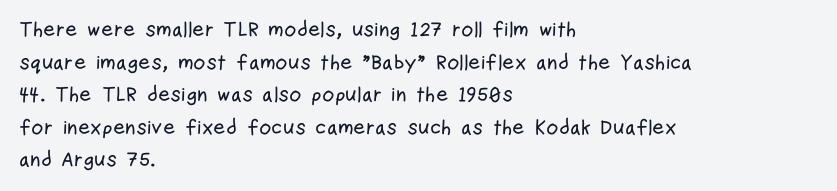
The line-height multiplier appears to be the usual default. Posture: straight, roman, zero tilt. This sample uses plain, unmodified letter spacing. No word sits above an underline.
